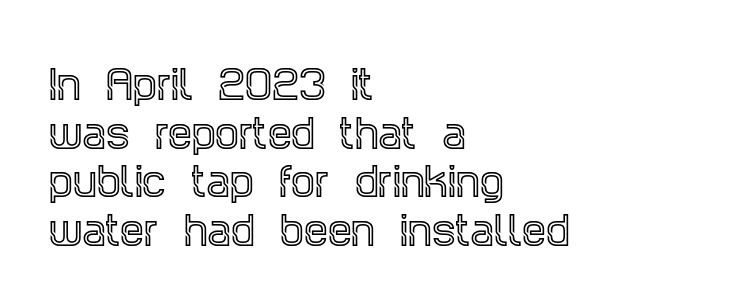
{"serif": "yes", "italic": "no", "width": "condensed", "x_height": "large", "monospaced": "no", "underline": "no", "align": "left", "line_spacing": "normal", "line_spacing_ratio": 1.28, "letter_spacing": "normal", "letter_spacing_em": 0.0, "glyph_px": 38}
